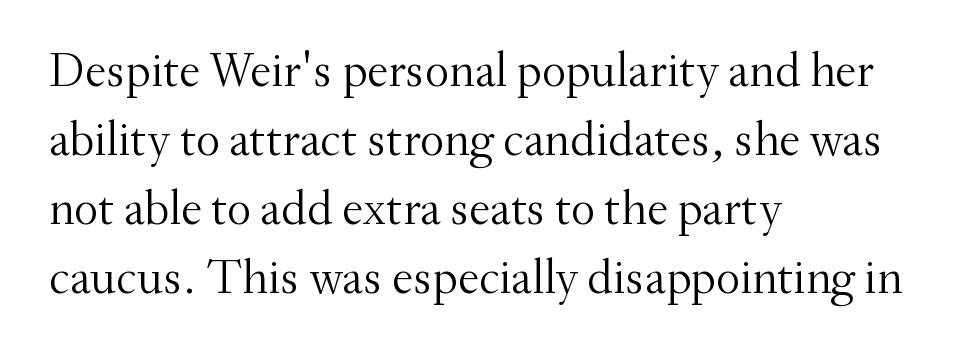
The image shows 48 px light serif type, upright; set left-aligned, normal line spacing (1.44x), normal letter spacing, not underlined; medium stroke contrast and a small x-height.
